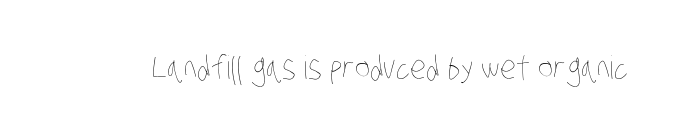
Think of a printed novel: that variable character pitch is what you see here. This reads as an unemphasized weight, regular at the heaviest. Has an underline been added? It has not. Characters follow at the spacing the type designer built in.
